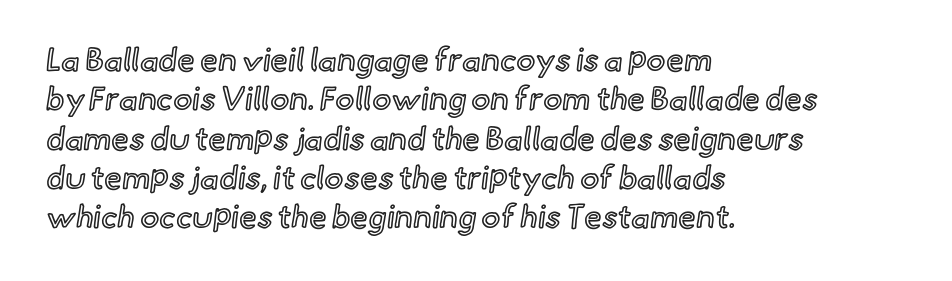
Each line starts at the same left margin while the right side varies. Has an underline been added? It has not. Character widths vary here, with narrow letters taking less room than wide ones. Each word holds together tightly as a unit, with standard inter-letter gaps.
